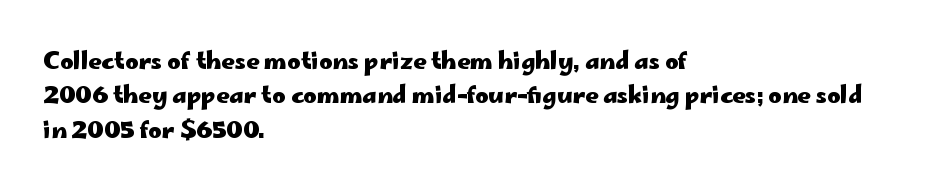
Q: Is the text bold? A: Yes.
Q: Is the text italic (slanted)? A: No, it is upright.
Q: Is the text underlined? A: No.
Q: How is the paragraph aligned? A: Left-aligned.
Q: Is the spacing between letters normal or unusually wide? A: Normal.
Q: Is the spacing between lines tight, normal or loose? A: Normal.
